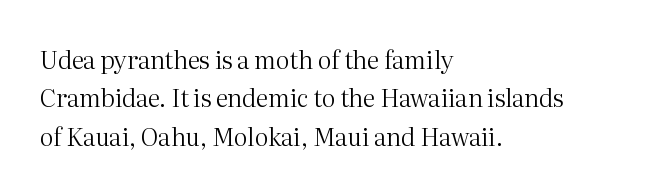
Plain, unruled lines of type. No heavy texture on the line: the type isn't bold. Look at the tracking — it's just the regular setting, nothing added. The axis of the letterforms is exactly vertical. The rows are spaced the way most documents space them.
